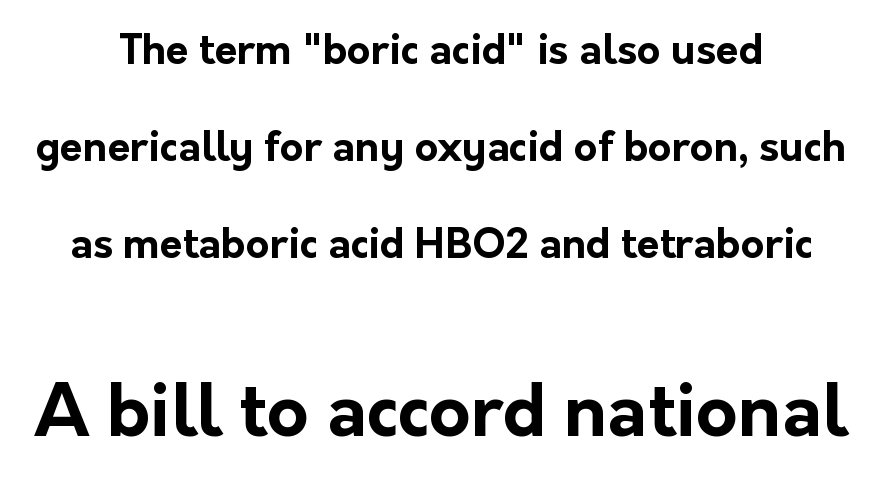
The image shows 72 px bold sans-serif type, upright; set centered, loose line spacing (2.37x), normal letter spacing, not underlined; the second (bottom) block is 1.76x larger; low stroke contrast and a medium x-height.
